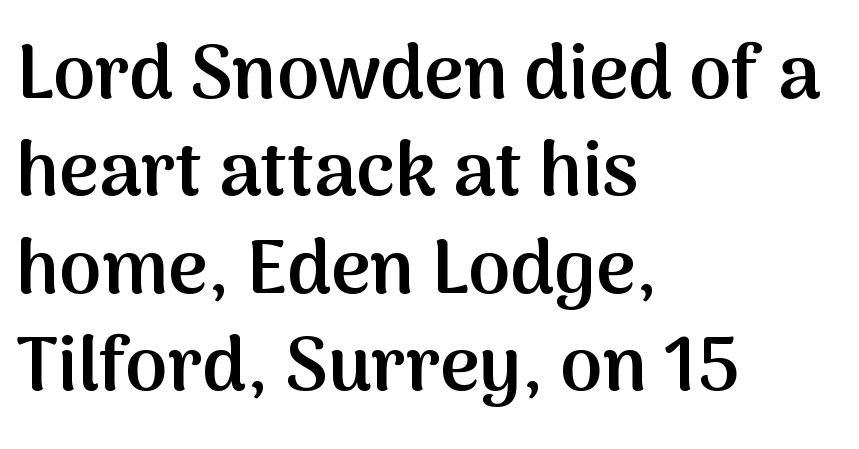
{"serif": "no", "italic": "no", "bold": "semi", "weight": "semibold", "width": "normal", "stroke_contrast": "medium", "x_height": "medium", "monospaced": "no", "underline": "no", "align": "left", "line_spacing": "normal", "line_spacing_ratio": 1.28, "letter_spacing": "normal", "letter_spacing_em": 0.0, "glyph_px": 76}
